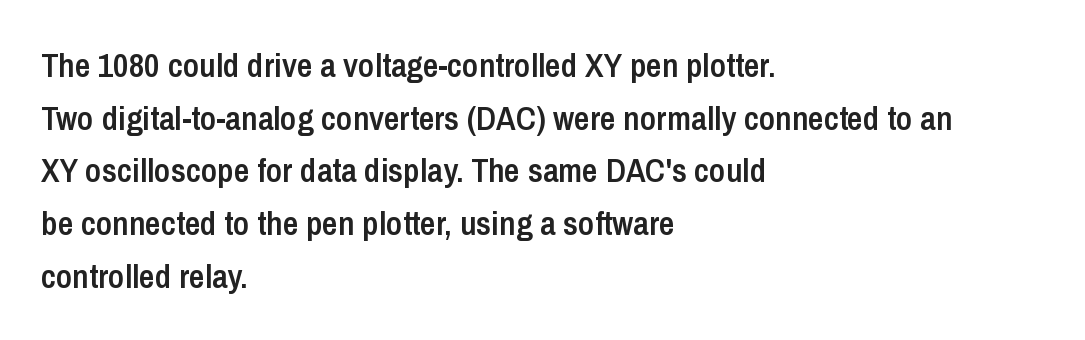
This sample uses plain, unmodified letter spacing. Tall strokes in this sample are plumb rather than angled. In terms of weight, the rendering is demibold, just under bold. Vertically, the passage feels balanced, rows spaced as you'd expect. Think of a printed novel: that variable character pitch is what you see here.
